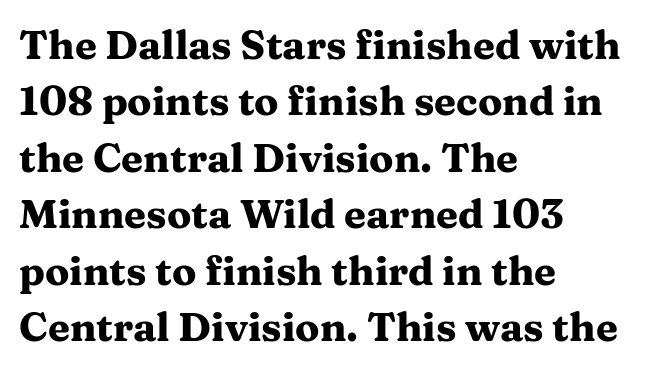
The image shows 40 px heavy, wide serif type, upright; set left-aligned, normal line spacing (1.41x), normal letter spacing, not underlined; medium stroke contrast and a medium x-height.
